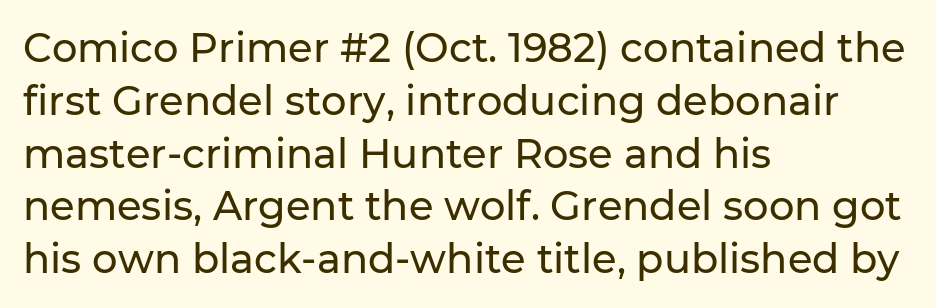
Evenly set lines give the paragraph a standard silhouette. Just letters on the line, the space beneath them empty. Serif or sans? Sans — the stroke terminals are bare. Students, note that the glyphs here touch the page at normal intervals.
